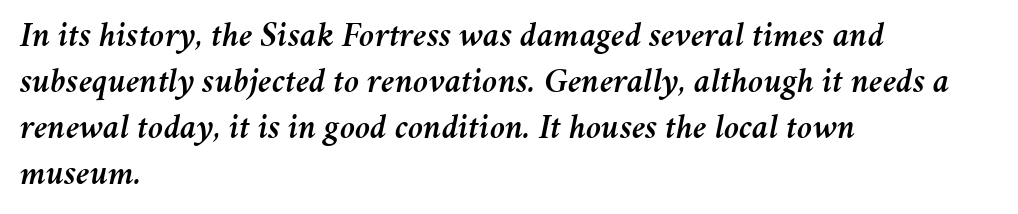
Each row of text sits above clean, open space. The rag falls on the right side of this text block. The type is set solid horizontally, with unmodified tracking. Vertically, the passage feels balanced, rows spaced as you'd expect. Character widths vary here, with narrow letters taking less room than wide ones. Italic? Definitely — the glyphs are oblique.
